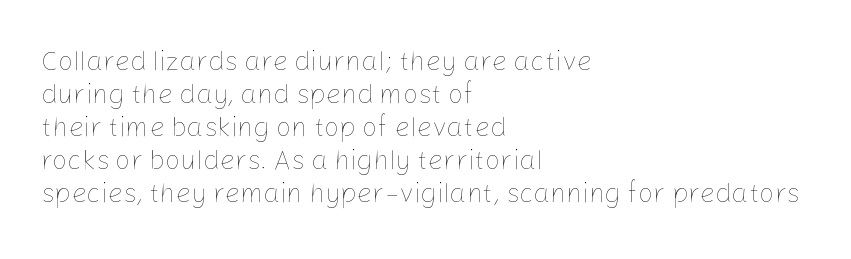
The type sits square on the baseline with zero lean. All the whitespace from short lines collects on the right. Students, note that the glyphs here touch the page at normal intervals. Weight class: somewhere from thin through regular. The foot of each line stays bare and open.
